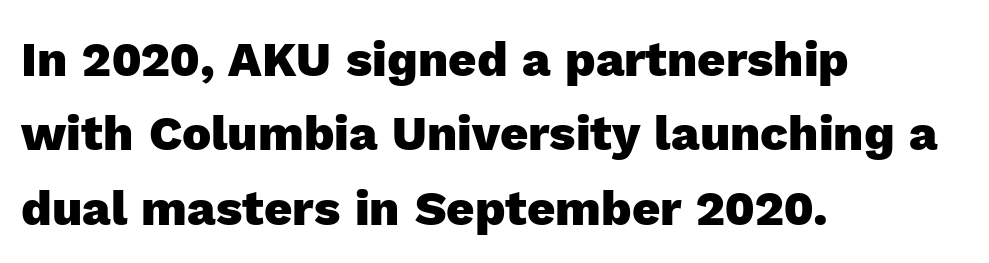
Leftover space on each line is placed entirely after the last word. Honestly, the letter spacing is just normal — you wouldn't notice it. Character widths vary here, with narrow letters taking less room than wide ones. Has an underline been added? It has not. Is the type bold? Yes — the strokes are clearly thick and heavy.
